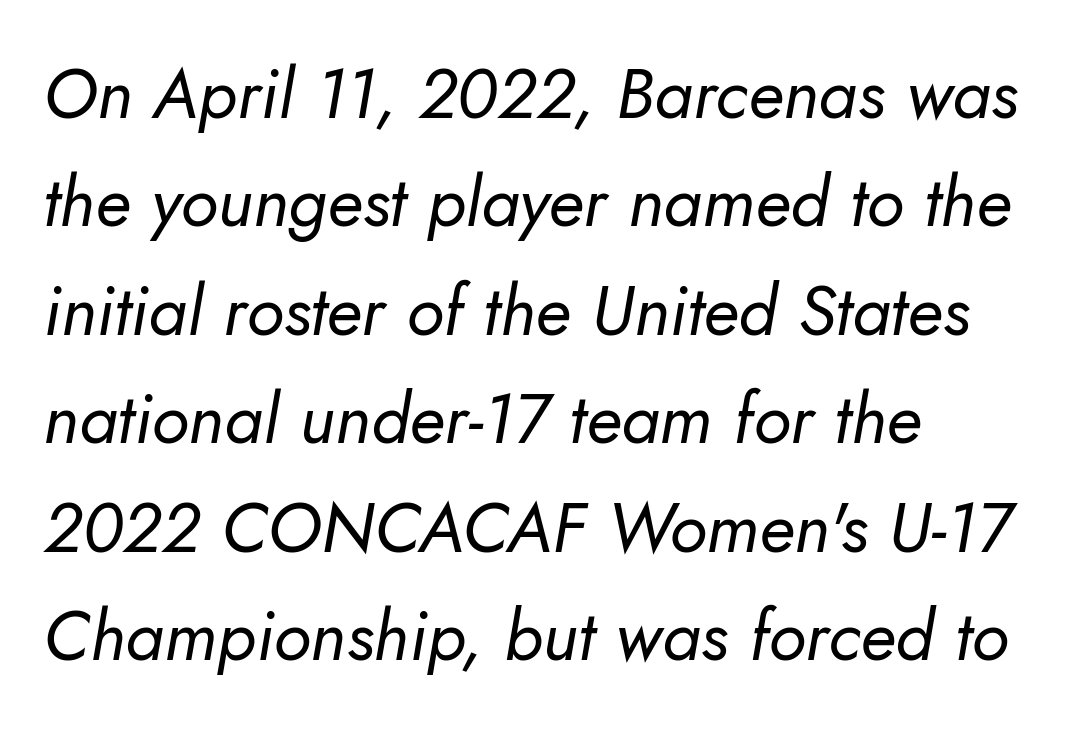
No chunkiness to these letters — they're not bold. Casual observation: everything's shoved over to the left. This is oblique type, the kind used for emphasis or titles. The letters advance in unequal steps, a hallmark of proportional type. This sample keeps an unexceptional amount of space between lines. Decoration check: the copy has no underline.
